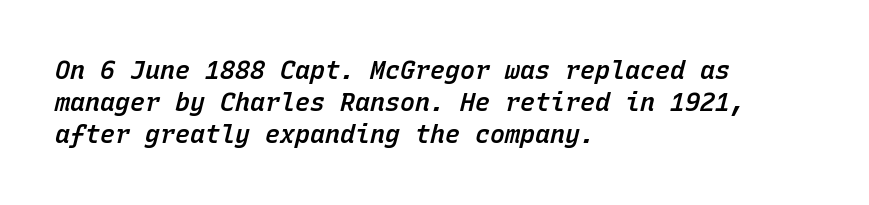
{"italic": "yes", "lean": "right", "slant_degrees": 15, "bold": "semi", "underline": "no", "align": "left", "line_spacing": "normal", "line_spacing_ratio": 1.28, "letter_spacing": "normal", "letter_spacing_em": 0.0, "glyph_px": 25}
